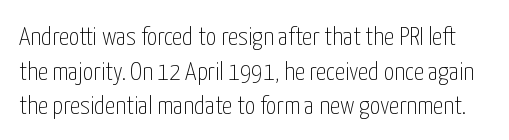
Q: Is the text bold? A: No.
Q: Is the text italic (slanted)? A: No, it is upright.
Q: Is the text underlined? A: No.
Q: Is the spacing between letters normal or unusually wide? A: Normal.
Q: Is the spacing between lines tight, normal or loose? A: Normal.
